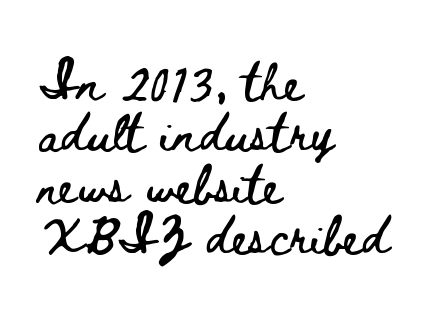
{"width": "wide", "stroke_contrast": "low", "x_height": "small", "monospaced": "no", "underline": "no", "align": "left", "line_spacing": "normal", "line_spacing_ratio": 1.39, "letter_spacing": "normal", "letter_spacing_em": 0.0, "glyph_px": 37}
